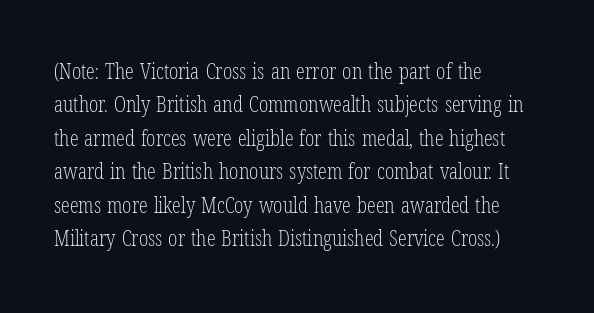
Summary of vertical rhythm: regular, with standard interline spacing. No extra ink here — the face is not bold. Quick note: not italic, upright. Horizontal alignment here is leftward, the default for most running prose.
